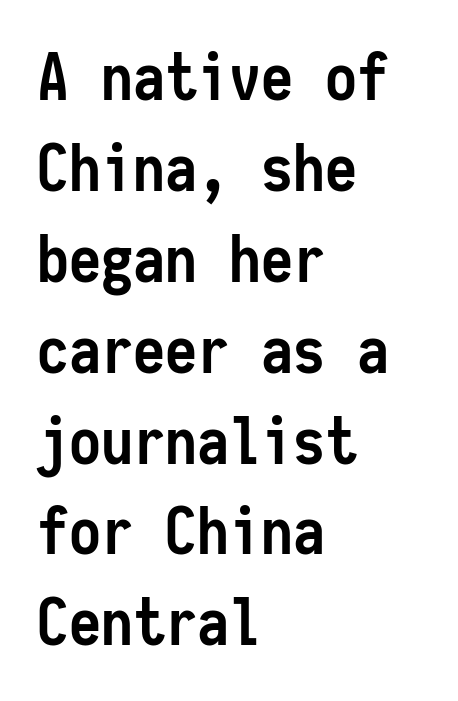
The space between consecutive lines is moderate. In terms of letterform style, serifs are entirely absent. How are the letters spaced? Ordinarily, with no added tracking. Is there any slant? The stems are plumb. The passage shown is emphatically bold. Beneath every word, the page is bare.
